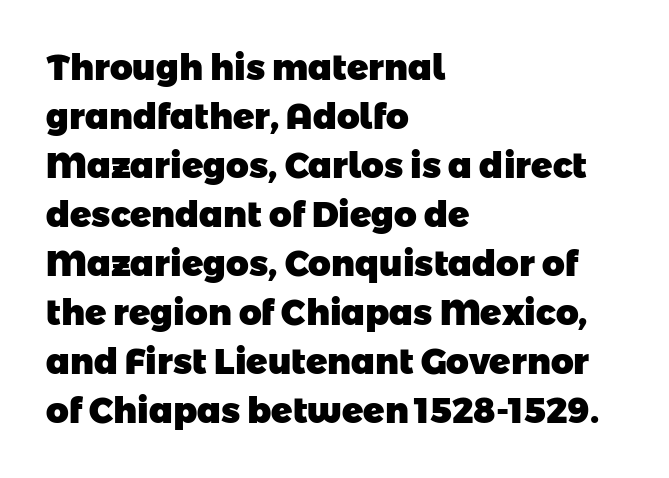
{"serif": "no", "bold": "yes", "weight": "heavy", "width": "normal", "stroke_contrast": "low", "x_height": "medium", "monospaced": "no", "underline": "no", "align": "left", "line_spacing": "normal", "line_spacing_ratio": 1.4, "letter_spacing": "normal", "letter_spacing_em": 0.0, "glyph_px": 35}
